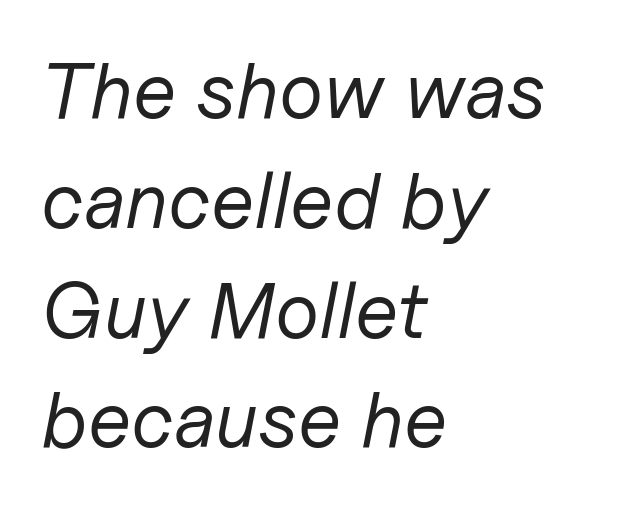
{"italic": "yes", "lean": "right", "slant_degrees": 11, "bold": "no", "weight": "regular", "width": "normal", "stroke_contrast": "low", "x_height": "medium", "monospaced": "no", "underline": "no", "align": "left", "line_spacing": "normal", "line_spacing_ratio": 1.39, "letter_spacing": "normal", "letter_spacing_em": 0.0, "glyph_px": 79}
